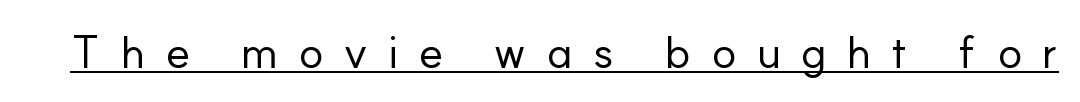
Q: Is the text bold? A: No.
Q: Is the text italic (slanted)? A: No, it is upright.
Q: Is the typeface a serif or a sans-serif typeface? A: Sans-serif.
Q: Is the text underlined? A: Yes.
Q: Is the spacing between letters normal or unusually wide? A: Unusually wide.
Q: Width (condensed, normal, or wide)? A: Normal.
Q: Stroke contrast? A: Low.
Q: x-height? A: Small.
Q: Monospaced? A: No.
